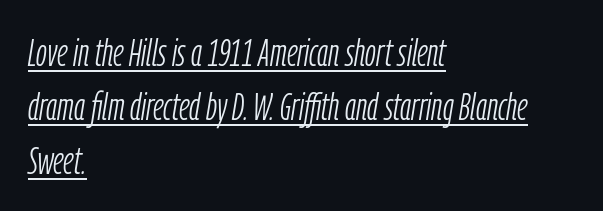
Q: Is the text bold? A: No.
Q: Is the text italic (slanted)? A: Yes, it leans right by about 9 degrees.
Q: Is the text underlined? A: Yes.
Q: How is the paragraph aligned? A: Left-aligned.
Q: Is the spacing between letters normal or unusually wide? A: Normal.
Q: Is the spacing between lines tight, normal or loose? A: Normal.
Q: Width (condensed, normal, or wide)? A: Condensed.
Q: Stroke contrast? A: Low.
Q: x-height? A: Medium.
Q: Monospaced? A: No.
